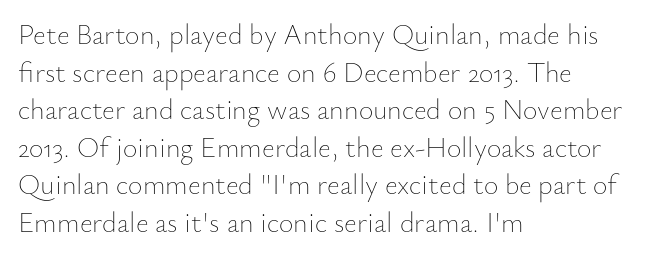
In terms of leading, this rendering sits right in the middle. Every row of glyphs begins at an identical x-position on the left. Think of a printed novel: that variable character pitch is what you see here. Nobody touched the tracking dial on this one.
